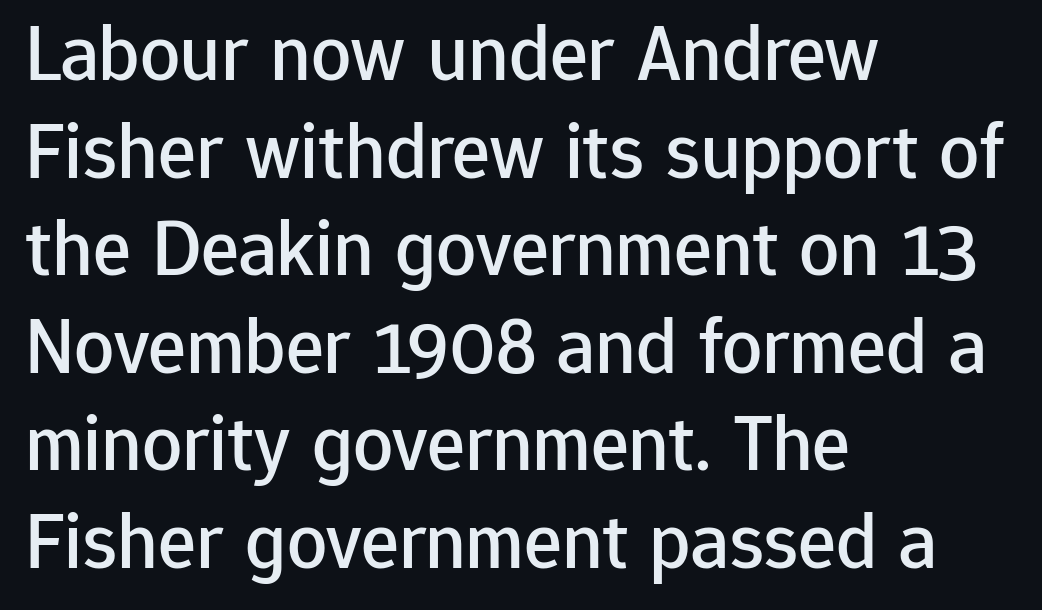
The image shows 80 px sans-serif type, upright; set left-aligned, line spacing 1.22x, normal letter spacing, not underlined; low stroke contrast and a medium x-height.
